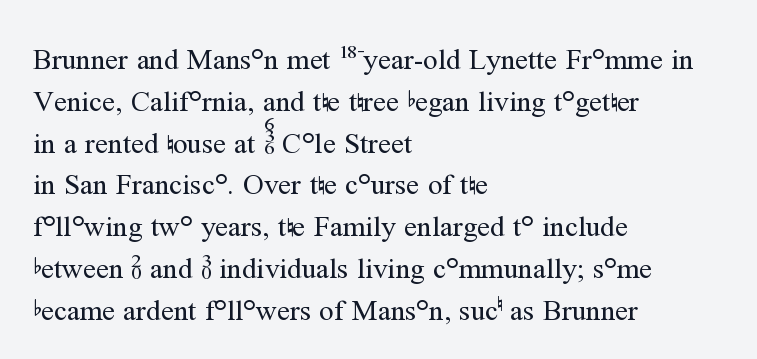
Q: Is the text bold? A: No.
Q: Is the text italic (slanted)? A: No, it is upright.
Q: Is the typeface a serif or a sans-serif typeface? A: Serif.
Q: Is the text underlined? A: No.
Q: How is the paragraph aligned? A: Left-aligned.
Q: Is the spacing between letters normal or unusually wide? A: Normal.
Q: Is the spacing between lines tight, normal or loose? A: Normal.
Q: Width (condensed, normal, or wide)? A: Normal.
Q: Stroke contrast? A: Medium.
Q: x-height? A: Medium.
Q: Monospaced? A: No.
